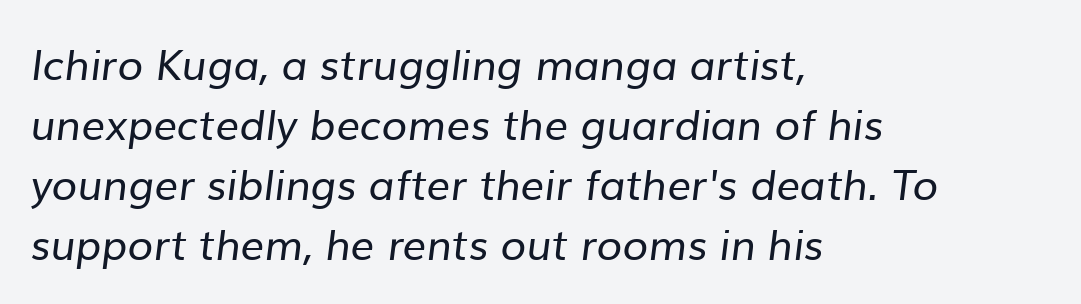
The image shows 42 px regular-weight sans-serif type; set left-aligned, normal line spacing (1.43x), normal letter spacing, not underlined; low stroke contrast and a medium x-height.
